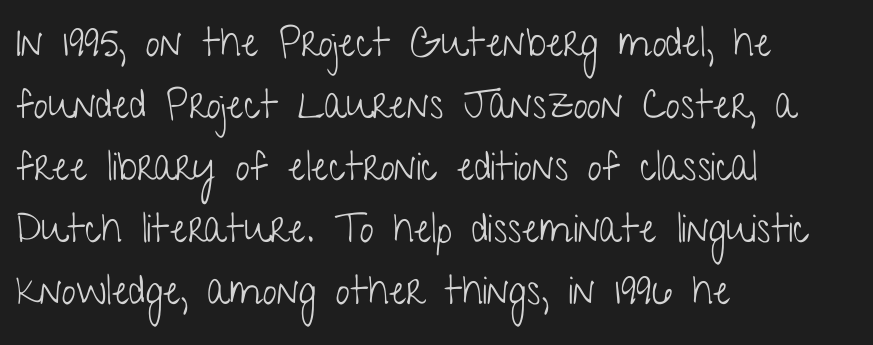
Q: Is the text bold? A: No.
Q: Is the text italic (slanted)? A: No, it is upright.
Q: Is the typeface a serif or a sans-serif typeface? A: Sans-serif.
Q: Is the text underlined? A: No.
Q: How is the paragraph aligned? A: Left-aligned.
Q: Is the spacing between letters normal or unusually wide? A: Normal.
Q: Is the spacing between lines tight, normal or loose? A: Normal.
Q: Width (condensed, normal, or wide)? A: Condensed.
Q: Stroke contrast? A: Low.
Q: x-height? A: Medium.
Q: Monospaced? A: No.
